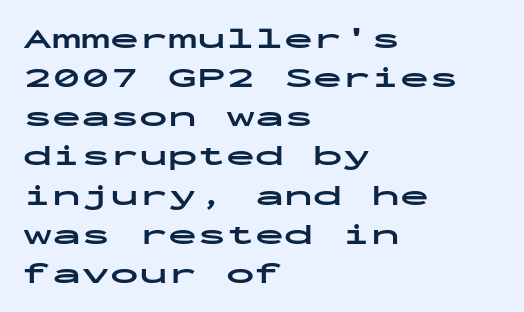
Every character sits straight up, as roman type does. To sum up the face: it is a sans, with no serifs. Chunky letters — that's bold for sure. Is the letter spacing exaggerated? No — it looks like the ordinary default.
